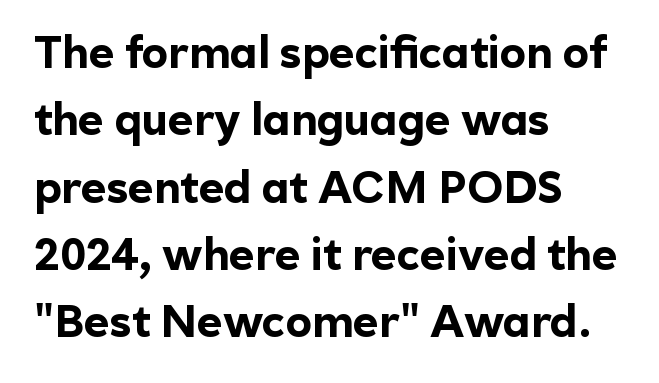
The image shows 44 px bold sans-serif type, upright; set left-aligned, normal line spacing (1.53x), normal letter spacing, not underlined; a medium x-height.
